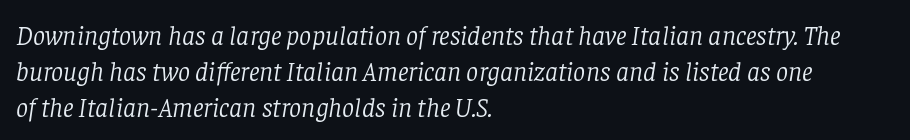
Q: Is the text bold? A: No.
Q: Is the text italic (slanted)? A: Yes, it leans right by about 8 degrees.
Q: Is the text underlined? A: No.
Q: How is the paragraph aligned? A: Left-aligned.
Q: Is the spacing between letters normal or unusually wide? A: Normal.
Q: Is the spacing between lines tight, normal or loose? A: Normal.
